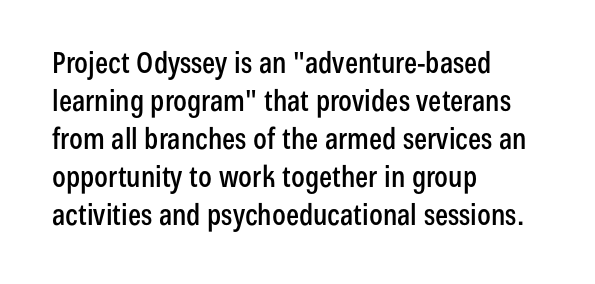
These lines keep a tight, regular rhythm from letter to letter. The rendering shows plain stroke endings on the letterforms — a sans-serif design. Posture: upright roman. Underlining? Definitely not there. These lines are rendered in a variable-pitch font. The lines sit at an ordinary, default distance from one another.
